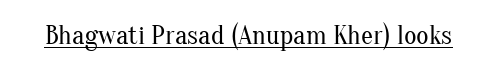
{"italic": "no", "bold": "no", "underline": "yes", "letter_spacing": "normal", "letter_spacing_em": 0.0, "glyph_px": 27}
